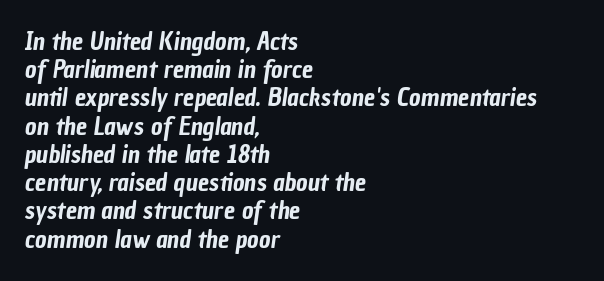
{"underline": "no", "align": "left", "line_spacing": "tight", "line_spacing_ratio": 1.13, "letter_spacing": "normal", "letter_spacing_em": 0.0, "glyph_px": 25}
